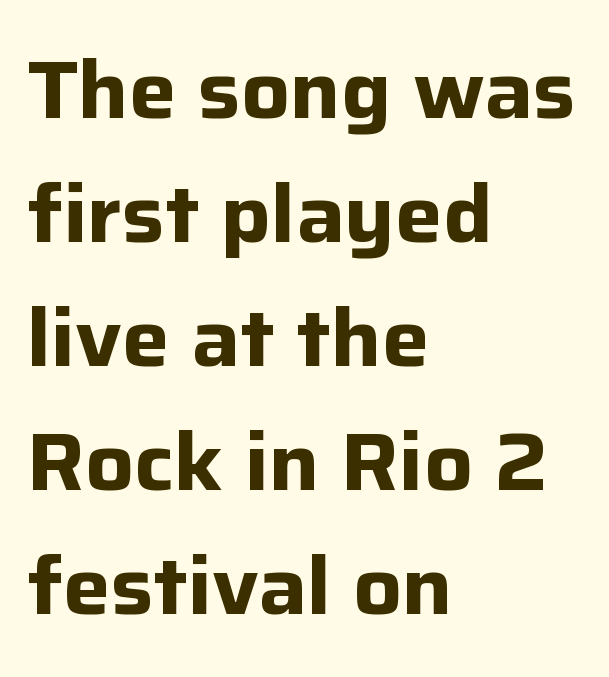
Thick stems and heavy bowls — unmistakably bold. Visually the block forms a straight wall on the left and a jagged coastline on the right. The baseline area is clear. This sample has the flowing, uneven cadence of proportional lettering. One glance says typical: line gaps are just what's usual. Honestly, the letter spacing is just normal — you wouldn't notice it.
